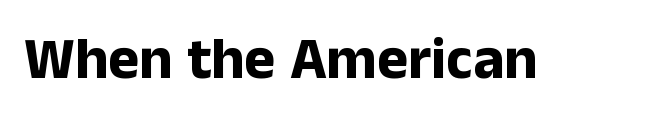
The zone under the glyphs is completely vacant. The designer went with a sans here, leaving each stem footless. A full-strength bold gives these letters their thick strokes. Is there any slant? The stems are plumb. You could not count columns in this text — the font is proportionally spaced.
